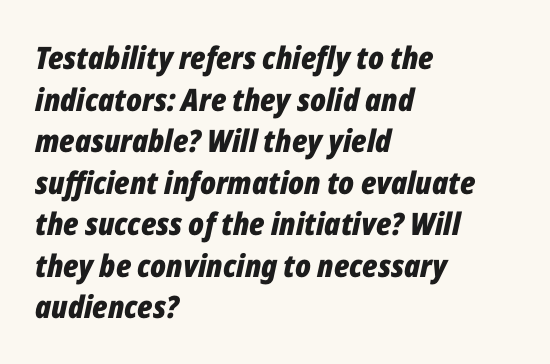
The image shows 31 px bold, condensed type, italic (leaning right); set left-aligned, normal line spacing (1.34x), normal letter spacing, not underlined; low stroke contrast and a medium x-height.
